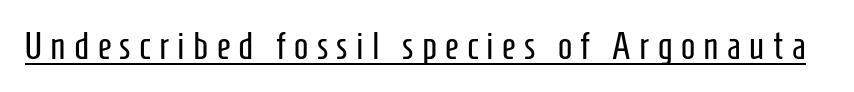
The image shows 38 px regular-weight, condensed sans-serif type, upright; set unusually wide letter spacing (+0.22 em), underlined; low stroke contrast and a medium x-height.
